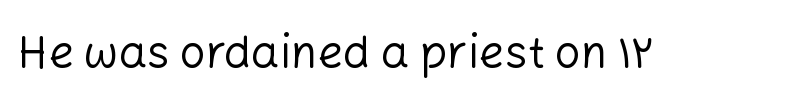
Q: Is the text bold? A: No.
Q: Is the text italic (slanted)? A: No, it is upright.
Q: Is the typeface a serif or a sans-serif typeface? A: Sans-serif.
Q: Is the text underlined? A: No.
Q: Is the spacing between letters normal or unusually wide? A: Normal.
Q: Width (condensed, normal, or wide)? A: Normal.
Q: Stroke contrast? A: Low.
Q: x-height? A: Medium.
Q: Monospaced? A: No.
